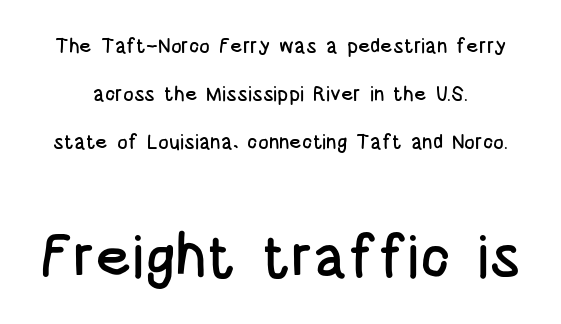
{"serif": "no", "italic": "no", "width": "condensed", "stroke_contrast": "low", "x_height": "large", "monospaced": "no", "underline": "no", "align": "center", "line_spacing": "loose", "line_spacing_ratio": 2.4, "letter_spacing": "normal", "letter_spacing_em": 0.0, "larger_block": "second", "size_ratio": 2.95, "glyph_px": 59}
